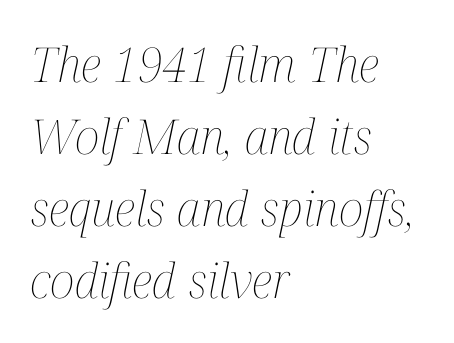
The image shows 48 px thin, condensed type, italic (leaning right); set left-aligned, normal line spacing (1.5x), normal letter spacing, not underlined; medium stroke contrast and a medium x-height.
